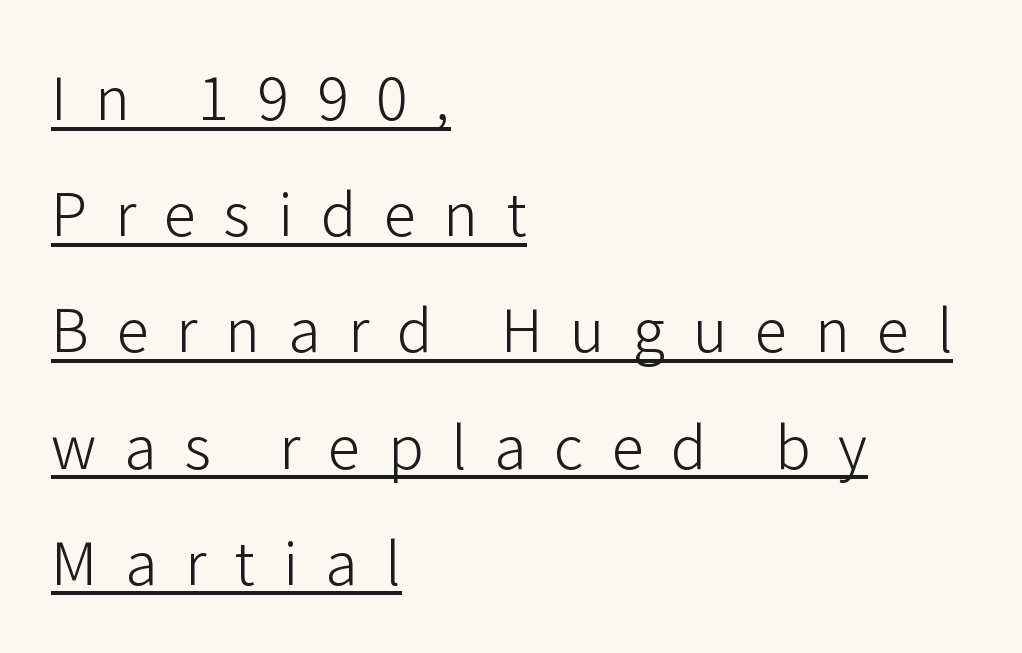
{"serif": "no", "italic": "no", "bold": "no", "weight": "light", "width": "normal", "stroke_contrast": "low", "x_height": "medium", "monospaced": "no", "underline": "yes", "align": "left", "line_spacing": "loose", "line_spacing_ratio": 1.97, "letter_spacing": "wide", "letter_spacing_em": 0.47, "glyph_px": 59}
